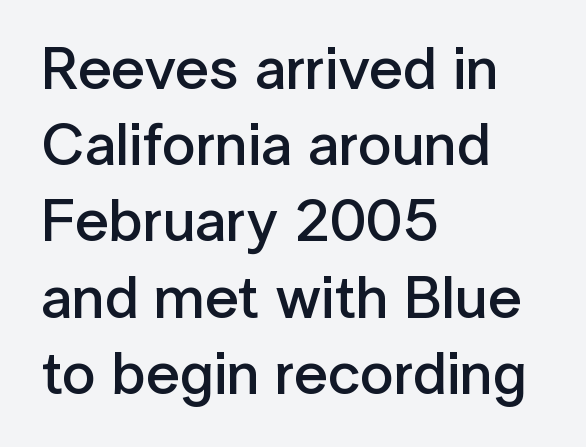
The image shows 60 px semibold sans-serif type, upright; set left-aligned, normal line spacing (1.27x), normal letter spacing, not underlined; low stroke contrast and a medium x-height.
